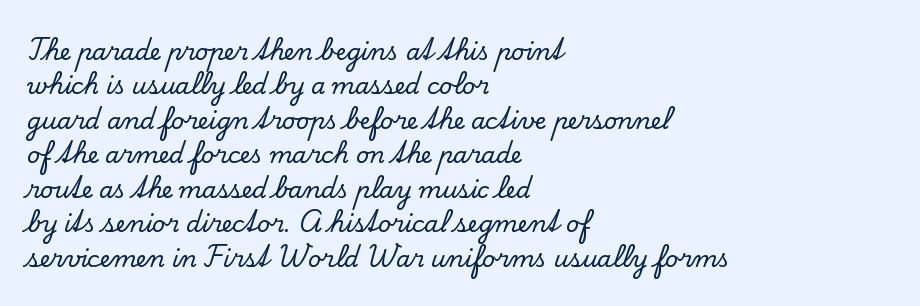
Q: Is the text italic (slanted)? A: Yes.
Q: Is the text underlined? A: No.
Q: How is the paragraph aligned? A: Left-aligned.
Q: Is the spacing between letters normal or unusually wide? A: Normal.
Q: Is the spacing between lines tight, normal or loose? A: Normal.
